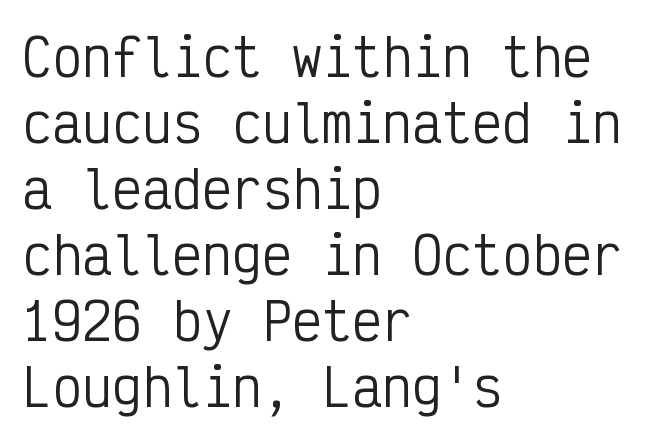
The image shows 50 px regular-weight, condensed sans-serif type, upright, monospaced; set left-aligned, normal line spacing (1.32x), normal letter spacing, not underlined; low stroke contrast and a medium x-height.
